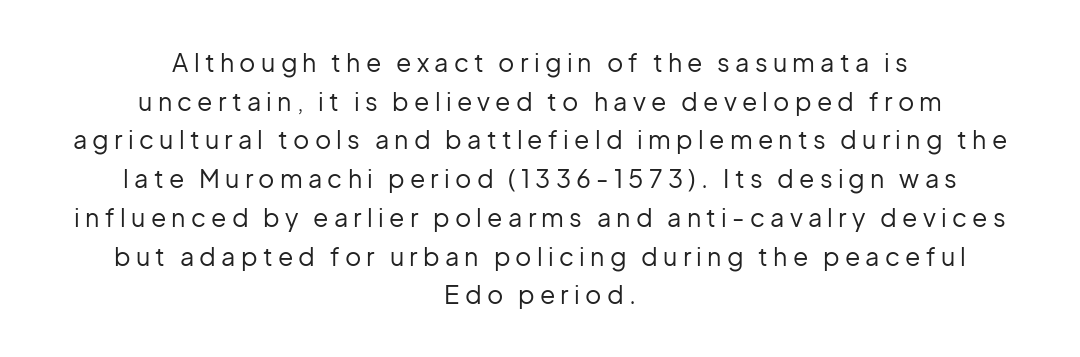
Stroke mass is kept to a normal reading level or below. Honestly, the letter spacing is so wide it's the main thing you notice. The paragraph has two soft edges and a firm central axis. No italicization has been applied; the sample stays upright.
